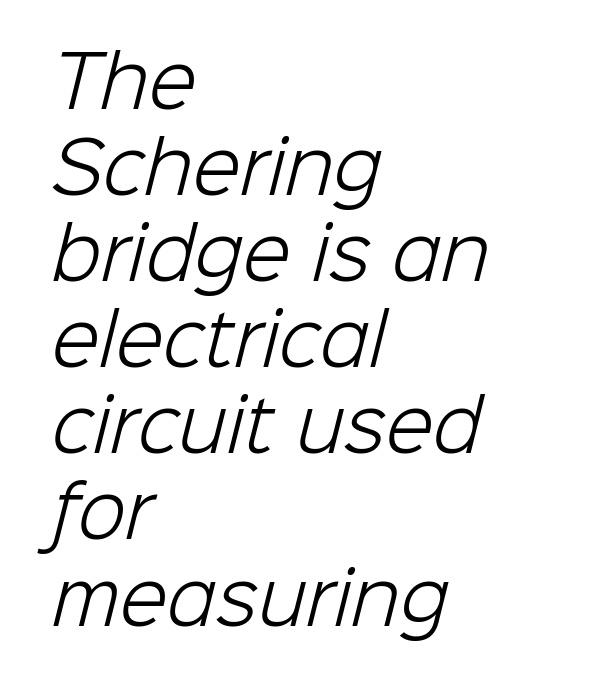
Q: Is the text bold? A: No.
Q: Is the typeface a serif or a sans-serif typeface? A: Sans-serif.
Q: Is the text underlined? A: No.
Q: How is the paragraph aligned? A: Left-aligned.
Q: Is the spacing between letters normal or unusually wide? A: Normal.
Q: Width (condensed, normal, or wide)? A: Normal.
Q: Stroke contrast? A: Low.
Q: x-height? A: Medium.
Q: Monospaced? A: No.
